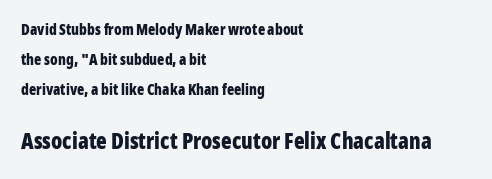
Q: Is the text bold? A: Yes.
Q: Is the text italic (slanted)? A: No, it is upright.
Q: Is the text underlined? A: No.
Q: How is the paragraph aligned? A: Left-aligned.
Q: Is the spacing between letters normal or unusually wide? A: Normal.
Q: Is the spacing between lines tight, normal or loose? A: Loose.
Q: Which block of text is set in a larger size, the first (top) or the second (bottom)? A: The second (bottom) one.
